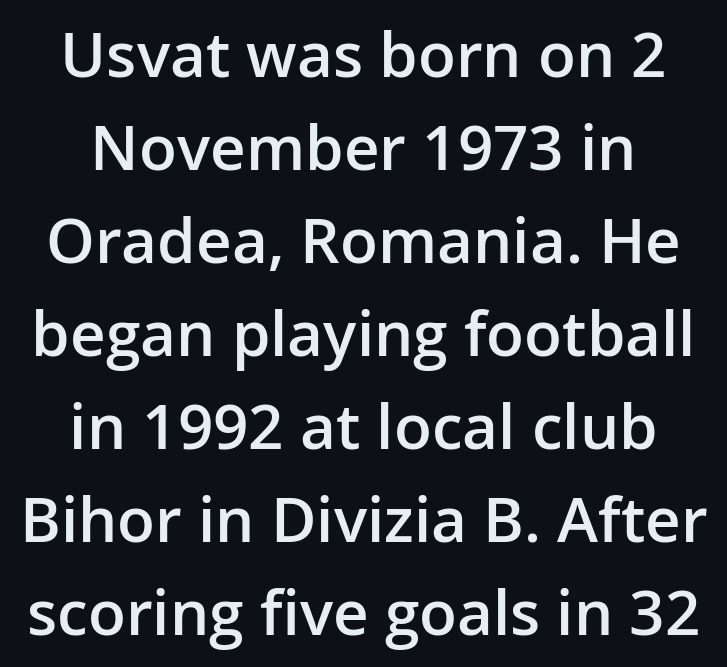
The image shows 62 px semibold sans-serif type, upright; set centered, normal line spacing (1.5x), normal letter spacing, not underlined; low stroke contrast and a medium x-height.
